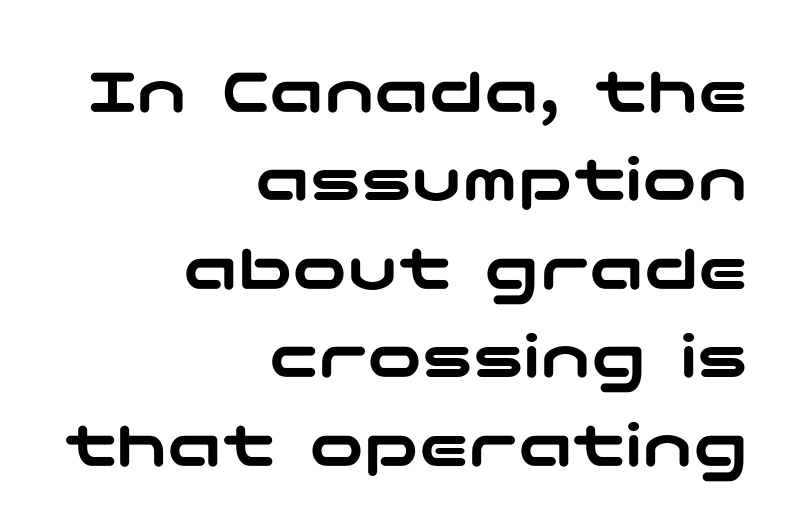
{"serif": "no", "italic": "no", "width": "wide", "stroke_contrast": "low", "x_height": "medium", "underline": "no", "align": "right", "line_spacing": "normal", "line_spacing_ratio": 1.3, "letter_spacing": "normal", "letter_spacing_em": 0.0, "glyph_px": 68}
